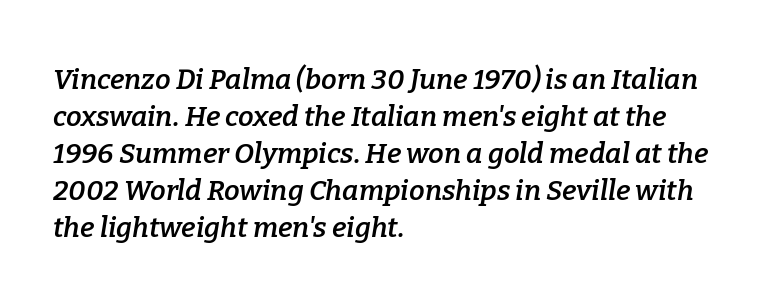
Q: Is the text bold? A: Semi-bold.
Q: Is the text italic (slanted)? A: Yes, it leans right by about 9 degrees.
Q: Is the typeface a serif or a sans-serif typeface? A: Serif.
Q: Is the text underlined? A: No.
Q: How is the paragraph aligned? A: Left-aligned.
Q: Is the spacing between letters normal or unusually wide? A: Normal.
Q: Is the spacing between lines tight, normal or loose? A: Normal.
Q: Width (condensed, normal, or wide)? A: Normal.
Q: Stroke contrast? A: Low.
Q: x-height? A: Medium.
Q: Monospaced? A: No.
